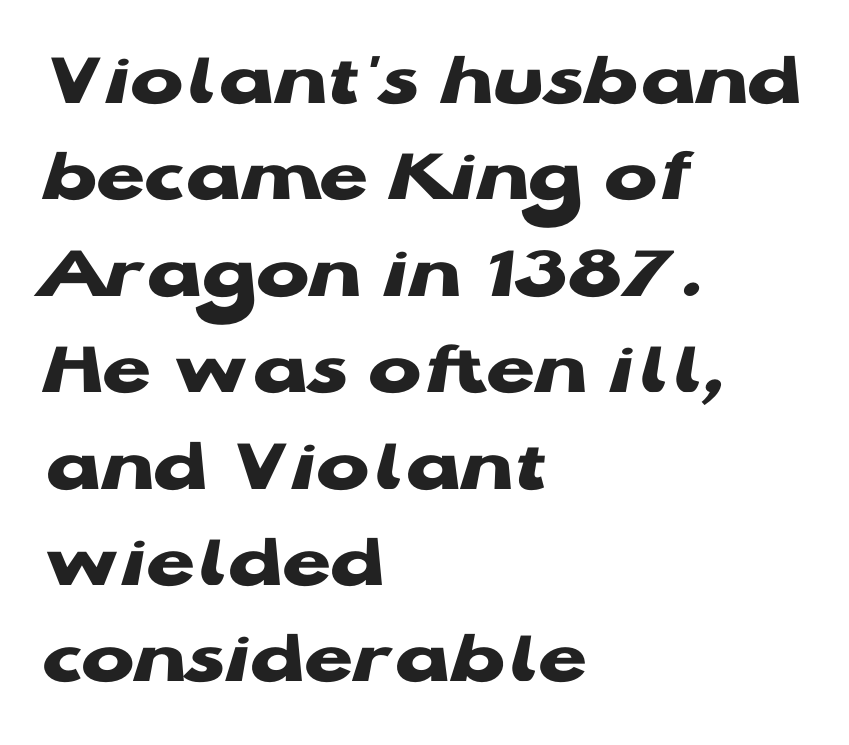
The image shows 79 px heavy, wide sans-serif type, upright; set left-aligned, line spacing 1.22x, normal letter spacing, not underlined; low stroke contrast and a medium x-height.
